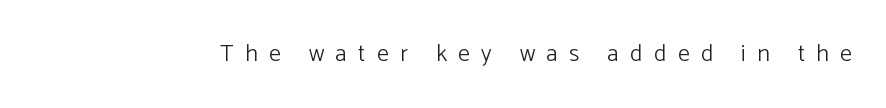
{"italic": "no", "bold": "no", "underline": "no", "letter_spacing": "wide", "letter_spacing_em": 0.47, "glyph_px": 24}
